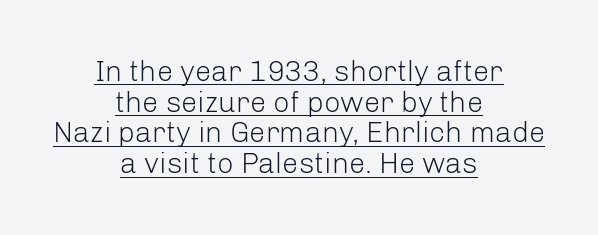
Q: Is the text bold? A: No.
Q: Is the text italic (slanted)? A: No, it is upright.
Q: Is the typeface a serif or a sans-serif typeface? A: Sans-serif.
Q: Is the text underlined? A: Yes.
Q: How is the paragraph aligned? A: Centered.
Q: Is the spacing between letters normal or unusually wide? A: Normal.
Q: Is the spacing between lines tight, normal or loose? A: Tight.
Q: Width (condensed, normal, or wide)? A: Normal.
Q: Stroke contrast? A: Low.
Q: x-height? A: Medium.
Q: Monospaced? A: No.
